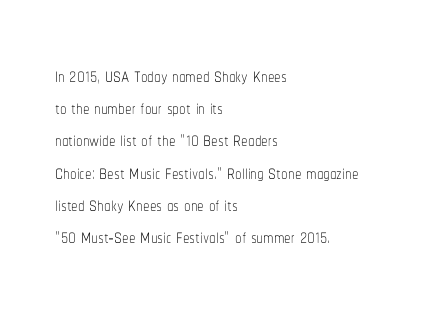
{"italic": "no", "bold": "no", "underline": "no", "align": "left", "line_spacing_ratio": 1.24, "letter_spacing": "normal", "letter_spacing_em": 0.0, "glyph_px": 26}
